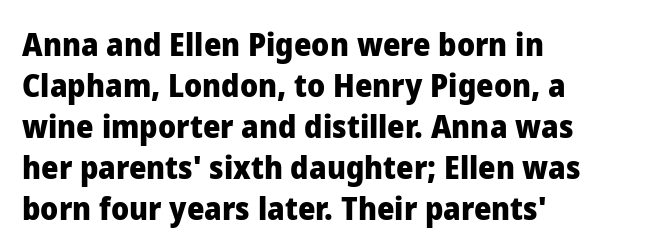
The image shows 31 px heavy sans-serif type, upright; set left-aligned, normal line spacing (1.32x), normal letter spacing, not underlined; low stroke contrast and a medium x-height.
